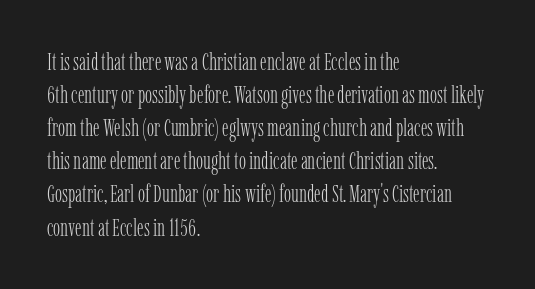
The image shows 24 px text type, upright; set left-aligned, normal line spacing (1.38x), normal letter spacing, not underlined.
